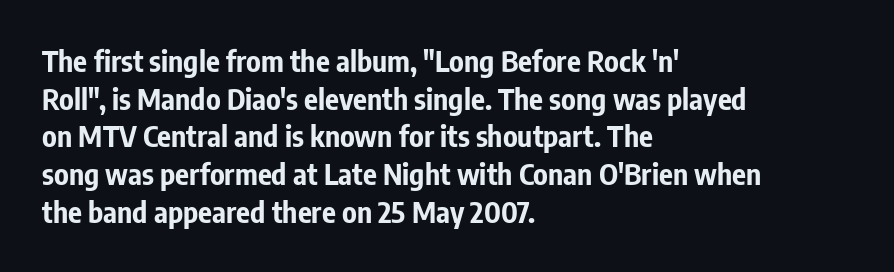
The image shows 29 px bold, condensed sans-serif type, upright; set left-aligned, normal line spacing (1.3x), normal letter spacing, not underlined; low stroke contrast and a medium x-height.
